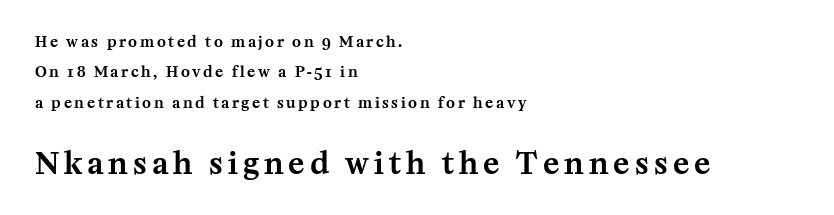
Notice the wide empty band between every row — that's loose leading. A student would notice the bottom passage is typeset larger than what precedes it. The specimen reads as upright at a glance. Just letters on the line, the space beneath them empty.
